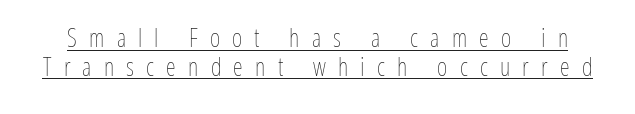
Q: Is the text bold? A: No.
Q: Is the text italic (slanted)? A: No, it is upright.
Q: Is the text underlined? A: Yes.
Q: Is the spacing between letters normal or unusually wide? A: Unusually wide.
Q: Is the spacing between lines tight, normal or loose? A: Tight.
